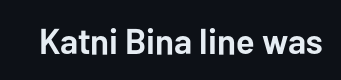
Q: Is the text bold? A: Yes.
Q: Is the text italic (slanted)? A: No, it is upright.
Q: Is the typeface a serif or a sans-serif typeface? A: Sans-serif.
Q: Is the text underlined? A: No.
Q: Is the spacing between letters normal or unusually wide? A: Normal.
Q: Width (condensed, normal, or wide)? A: Normal.
Q: Stroke contrast? A: Low.
Q: x-height? A: Medium.
Q: Monospaced? A: No.
